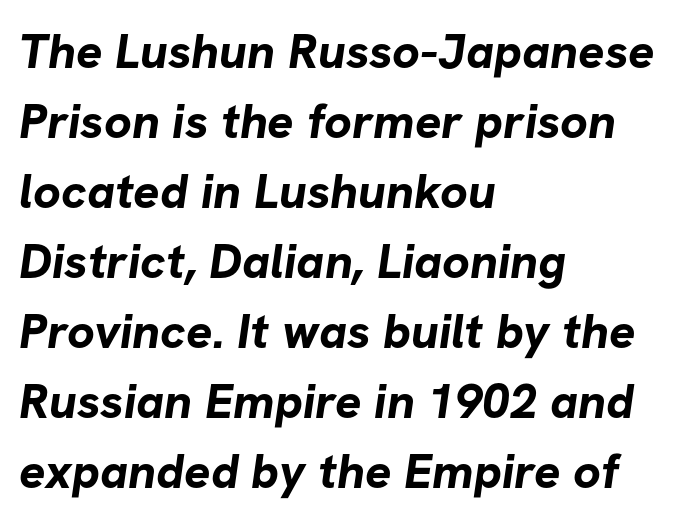
{"serif": "no", "bold": "yes", "weight": "bold", "width": "normal", "stroke_contrast": "low", "x_height": "medium", "monospaced": "no", "underline": "no", "align": "left", "line_spacing": "normal", "line_spacing_ratio": 1.43, "letter_spacing": "normal", "letter_spacing_em": 0.0, "glyph_px": 49}
